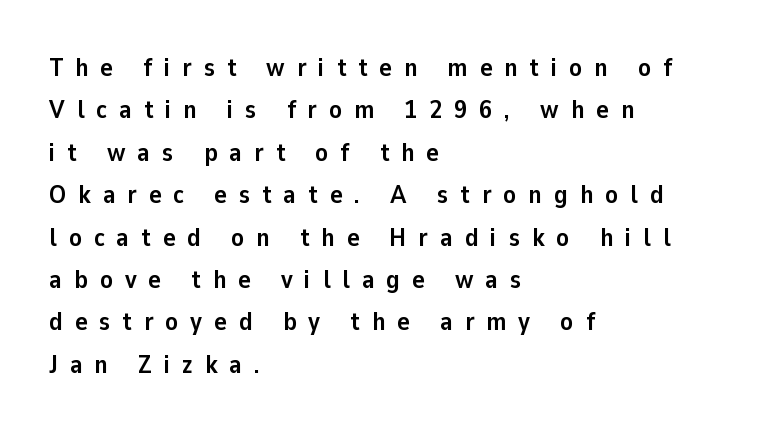
{"italic": "no", "bold": "yes", "underline": "no", "align": "left", "line_spacing": "normal", "line_spacing_ratio": 1.63, "letter_spacing": "wide", "letter_spacing_em": 0.46, "glyph_px": 26}
